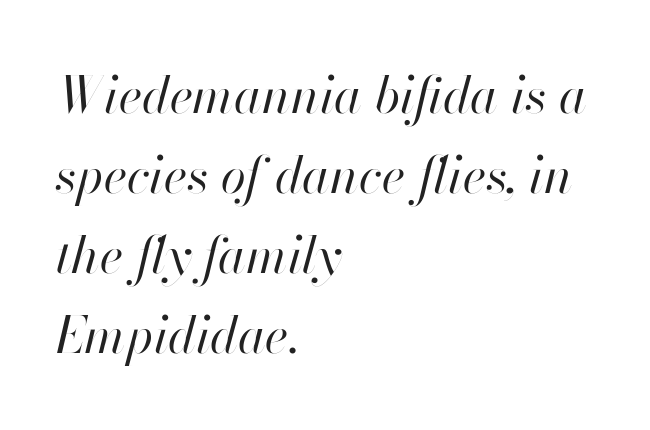
{"italic": "yes", "lean": "right", "slant_degrees": 13, "bold": "no", "weight": "regular", "width": "normal", "stroke_contrast": "high", "x_height": "small", "monospaced": "no", "underline": "no", "align": "left", "line_spacing": "normal", "line_spacing_ratio": 1.57, "letter_spacing": "normal", "letter_spacing_em": 0.0, "glyph_px": 51}
